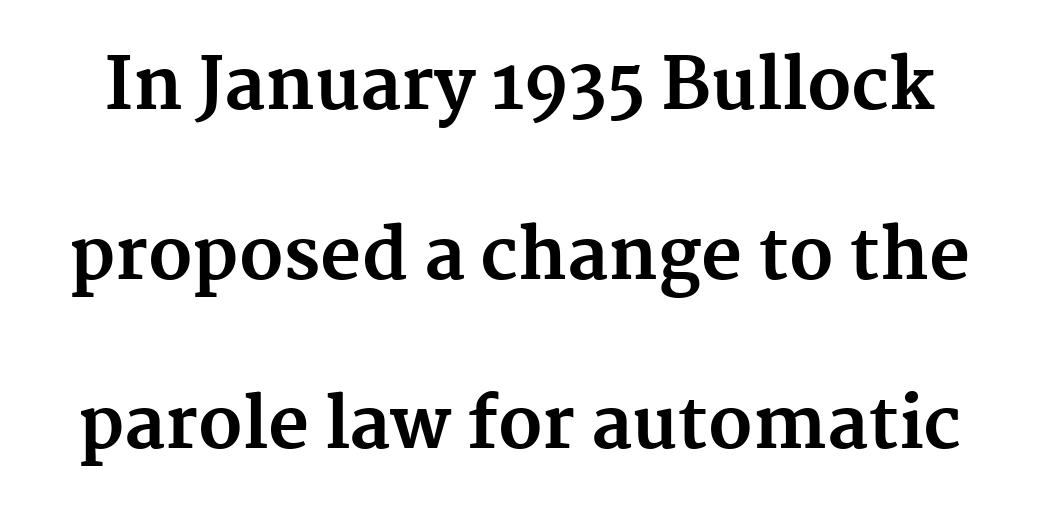
Has an underline been added? It has not. Little horizontal feet cap the strokes, marking this as serif type. Heavy-handed strokes throughout: this text is bold. Notice the wide empty band between every row — that's loose leading. In terms of letterspacing, this is plain default setting. The letters stand upright; this is a roman face.
